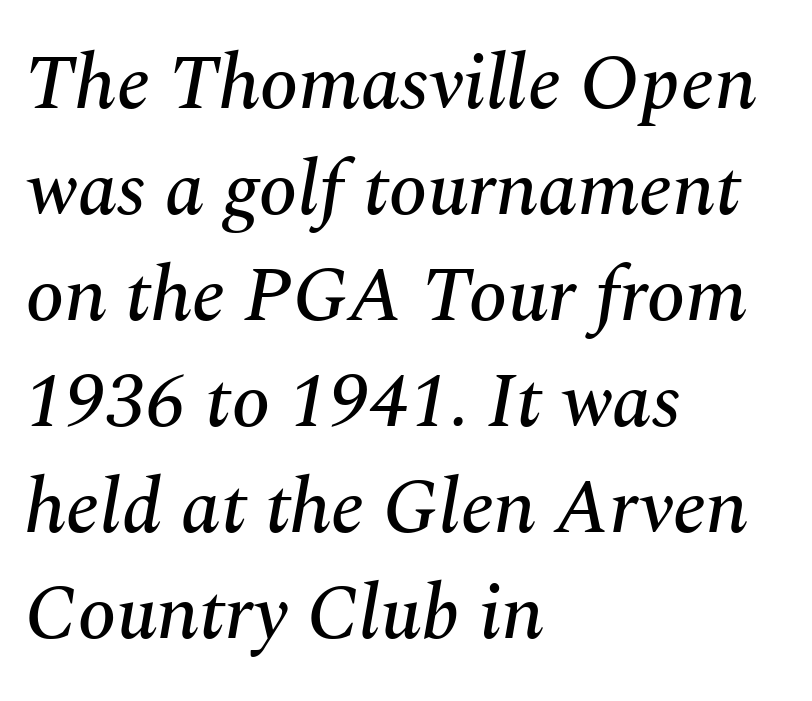
Default kerning and tracking; the words read as compact shapes. The text carries the slant typical of an italic or oblique font. This rendering uses left alignment, leaving the right contour irregular. The rendering uses natural spacing where letterforms have individual widths. No word sits above an underline.
